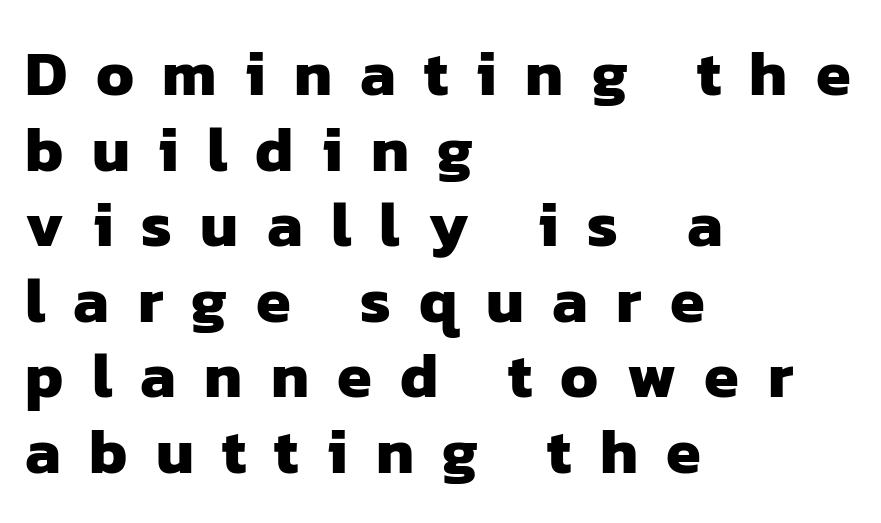
Q: Is the text bold? A: Yes.
Q: Is the typeface a serif or a sans-serif typeface? A: Sans-serif.
Q: Is the text underlined? A: No.
Q: How is the paragraph aligned? A: Left-aligned.
Q: Is the spacing between letters normal or unusually wide? A: Unusually wide.
Q: Width (condensed, normal, or wide)? A: Normal.
Q: Stroke contrast? A: Low.
Q: x-height? A: Medium.
Q: Monospaced? A: No.
